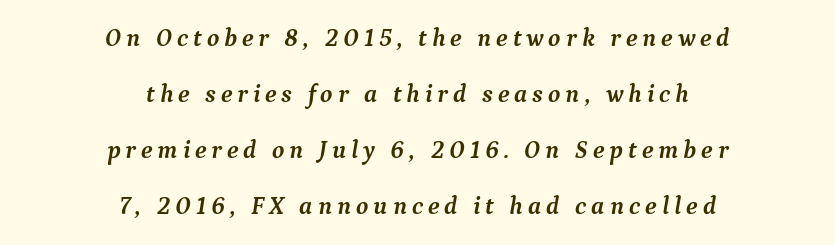
Q: Is the text bold? A: Yes.
Q: Is the text italic (slanted)? A: Yes, it leans right by about 9 degrees.
Q: Is the text underlined? A: No.
Q: How is the paragraph aligned? A: Centered.
Q: Is the spacing between letters normal or unusually wide? A: Unusually wide.
Q: Is the spacing between lines tight, normal or loose? A: Loose.
